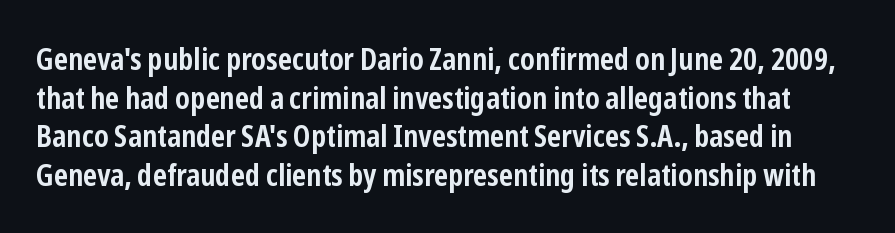
Q: Is the text bold? A: Yes.
Q: Is the text italic (slanted)? A: No, it is upright.
Q: Is the typeface a serif or a sans-serif typeface? A: Sans-serif.
Q: Is the text underlined? A: No.
Q: Is the spacing between letters normal or unusually wide? A: Normal.
Q: Is the spacing between lines tight, normal or loose? A: Normal.
Q: Width (condensed, normal, or wide)? A: Condensed.
Q: Stroke contrast? A: Low.
Q: x-height? A: Medium.
Q: Monospaced? A: No.
